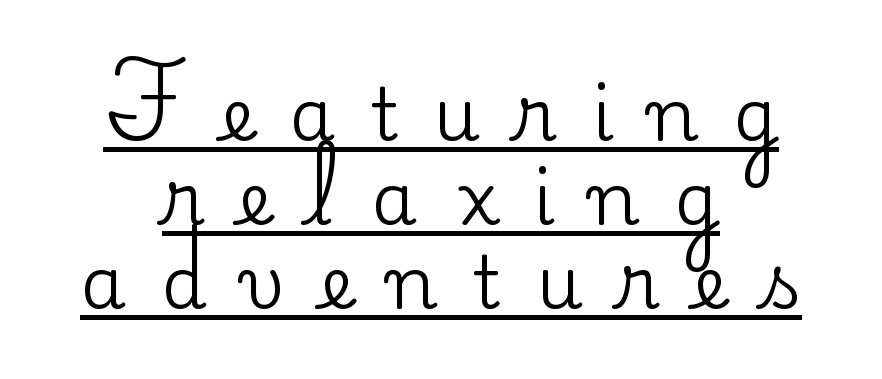
The line-height multiplier appears low, near solid setting. The compositor balanced each line on the midline. This is underlined copy, the kind a proofreader might mark for attention. I'd call this a serif setting — the letters wear small feet.
